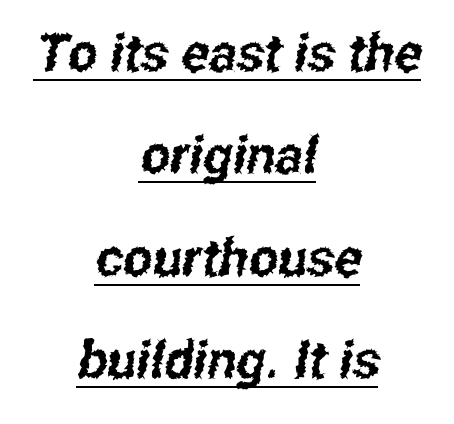
Q: Is the typeface a serif or a sans-serif typeface? A: Sans-serif.
Q: Is the text underlined? A: Yes.
Q: How is the paragraph aligned? A: Centered.
Q: Is the spacing between letters normal or unusually wide? A: Normal.
Q: Is the spacing between lines tight, normal or loose? A: Loose.
Q: Width (condensed, normal, or wide)? A: Condensed.
Q: Stroke contrast? A: Low.
Q: x-height? A: Medium.
Q: Monospaced? A: No.
